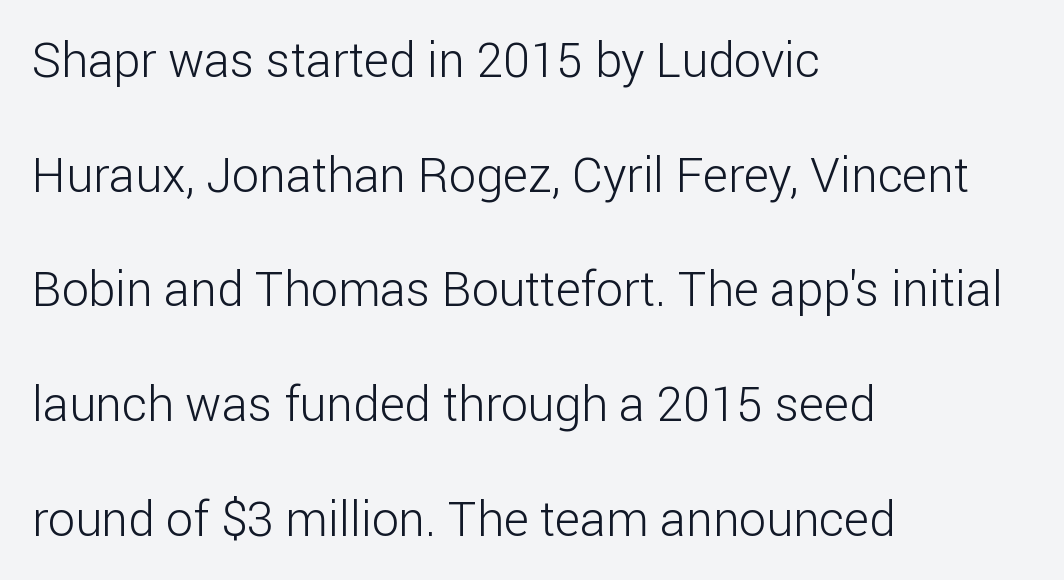
In CSS terms this would be text-align: left. No feet cap the strokes, marking this as sans-serif type. Each letter keeps its own natural width here, so spacing adapts to shape. These glyphs show unthickened strokes, regular width or finer.
